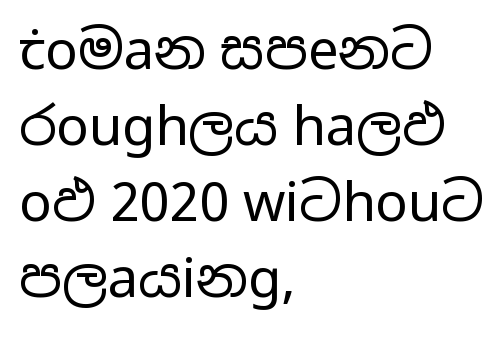
Q: Is the text bold? A: No.
Q: Is the text italic (slanted)? A: No, it is upright.
Q: Is the typeface a serif or a sans-serif typeface? A: Sans-serif.
Q: Is the text underlined? A: No.
Q: How is the paragraph aligned? A: Left-aligned.
Q: Is the spacing between letters normal or unusually wide? A: Normal.
Q: Is the spacing between lines tight, normal or loose? A: Normal.
Q: Width (condensed, normal, or wide)? A: Wide.
Q: Stroke contrast? A: Low.
Q: x-height? A: Medium.
Q: Monospaced? A: No.
